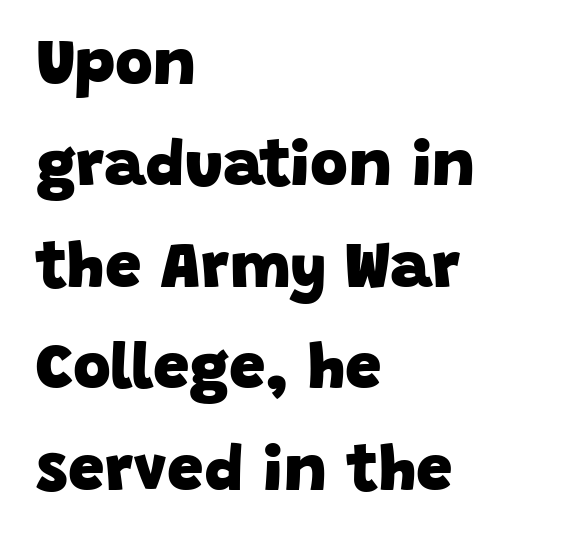
The image shows 65 px heavy sans-serif type; set left-aligned, normal line spacing (1.56x), normal letter spacing, not underlined; low stroke contrast and a large x-height.
